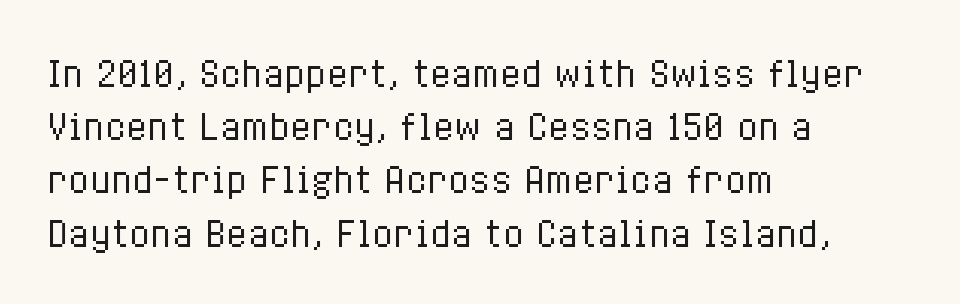
The passage shown is typed in a proportional face where columns would drift. The gaps between neighbouring characters are ordinary and unremarkable. Vertically, the passage feels balanced, rows spaced as you'd expect. This is the regular roman posture of the typeface. Does the copy run flush right? No — it runs flush left. The strokes carry an ordinary text weight at most.
